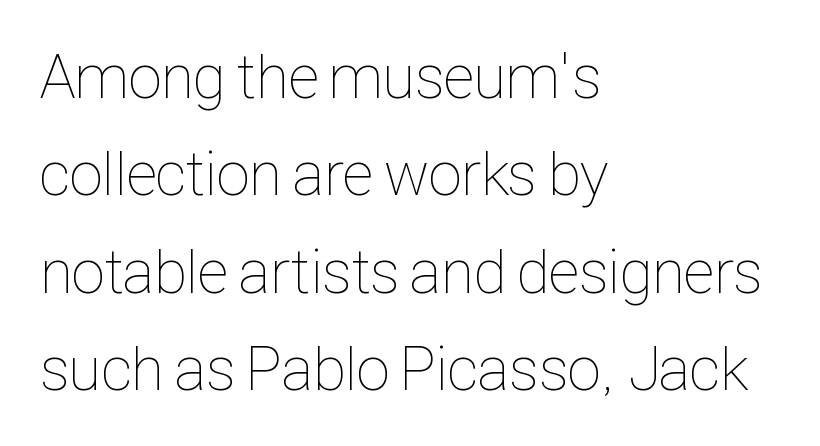
{"italic": "no", "bold": "no", "weight": "thin", "width": "condensed", "stroke_contrast": "low", "x_height": "medium", "monospaced": "no", "underline": "no", "align": "left", "line_spacing": "normal", "line_spacing_ratio": 1.57, "letter_spacing": "normal", "letter_spacing_em": 0.0, "glyph_px": 62}
